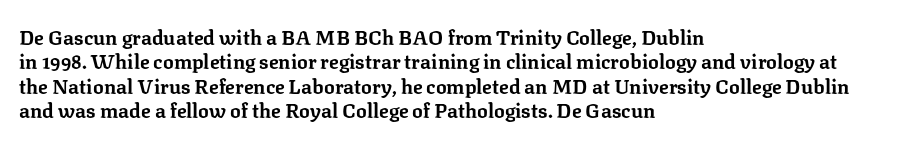
{"italic": "no", "bold": "yes", "underline": "no", "align": "left", "line_spacing_ratio": 1.22, "letter_spacing": "normal", "letter_spacing_em": 0.0, "glyph_px": 20}
